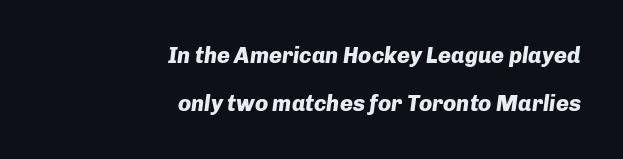
{"italic": "yes", "lean": "right", "slant_degrees": 8, "bold": "yes", "underline": "no", "align": "right", "line_spacing": "loose", "line_spacing_ratio": 2.16, "letter_spacing": "normal", "letter_spacing_em": 0.0, "glyph_px": 22}
